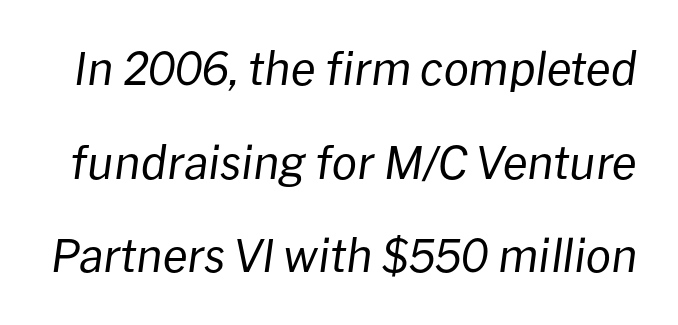
The image shows 45 px regular-weight type, italic (leaning right); set loose line spacing (2.08x), normal letter spacing, not underlined; low stroke contrast and a medium x-height.
